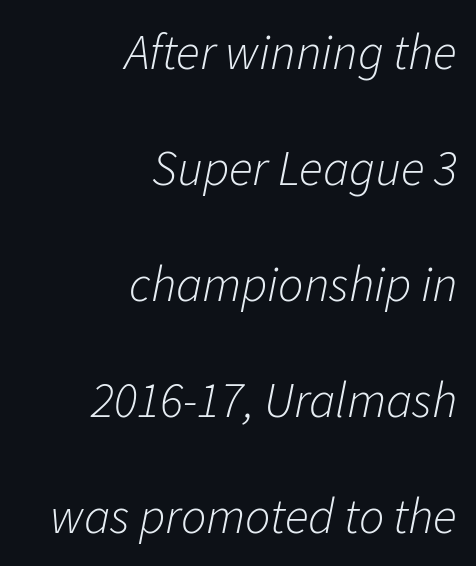
Q: Is the text bold? A: No.
Q: Is the text italic (slanted)? A: Yes, it leans right by about 11 degrees.
Q: Is the text underlined? A: No.
Q: How is the paragraph aligned? A: Right-aligned.
Q: Is the spacing between letters normal or unusually wide? A: Normal.
Q: Is the spacing between lines tight, normal or loose? A: Loose.
Q: Width (condensed, normal, or wide)? A: Normal.
Q: Stroke contrast? A: Low.
Q: x-height? A: Medium.
Q: Monospaced? A: No.
